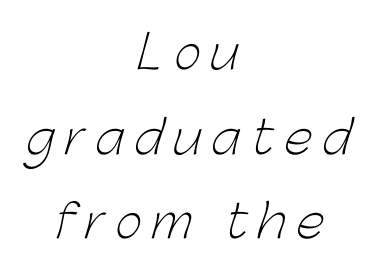
The image shows 46 px light sans-serif type; set centered, line spacing 1.84x, unusually wide letter spacing (+0.23 em), not underlined; low stroke contrast and a medium x-height.
